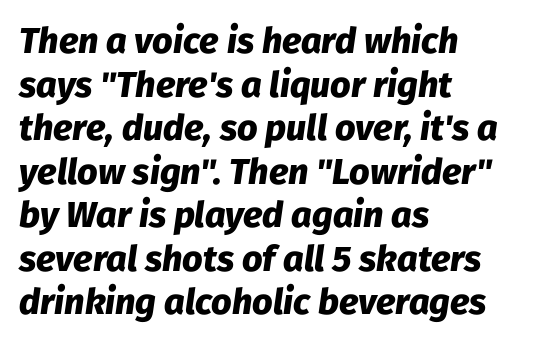
Q: Is the text bold? A: Yes.
Q: Is the text italic (slanted)? A: Yes, it leans right by about 8 degrees.
Q: Is the text underlined? A: No.
Q: How is the paragraph aligned? A: Left-aligned.
Q: Is the spacing between letters normal or unusually wide? A: Normal.
Q: Width (condensed, normal, or wide)? A: Normal.
Q: Stroke contrast? A: Low.
Q: x-height? A: Medium.
Q: Monospaced? A: No.
